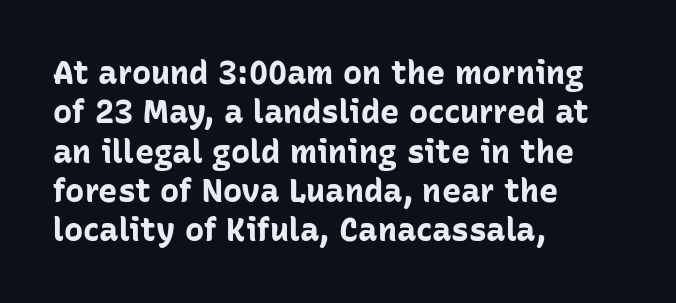
Q: Is the text bold? A: Yes.
Q: Is the text italic (slanted)? A: No, it is upright.
Q: Is the typeface a serif or a sans-serif typeface? A: Sans-serif.
Q: Is the text underlined? A: No.
Q: How is the paragraph aligned? A: Left-aligned.
Q: Is the spacing between letters normal or unusually wide? A: Normal.
Q: Width (condensed, normal, or wide)? A: Normal.
Q: Stroke contrast? A: Low.
Q: x-height? A: Medium.
Q: Monospaced? A: No.
